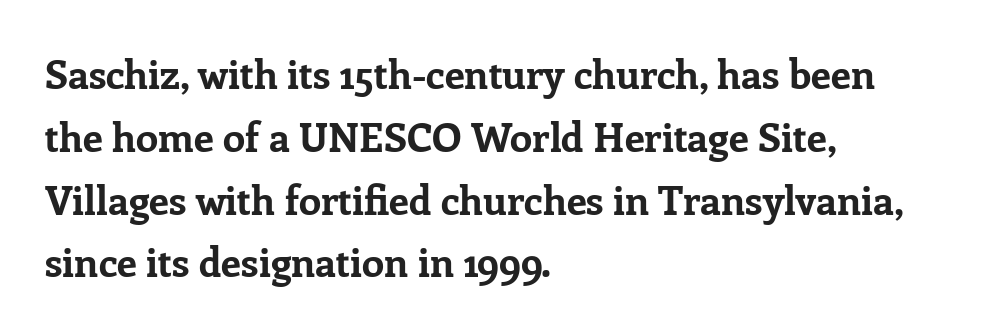
The space between consecutive lines is moderate. Tall strokes in this sample are plumb rather than angled. Type without underlining. A typesetter would call this zero additional tracking. These lines are rendered in a variable-pitch font. The text block is weighted toward the left margin, trailing off unevenly rightward.
